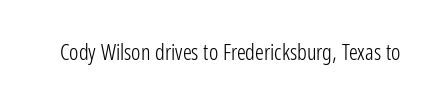
Q: Is the text bold? A: No.
Q: Is the text italic (slanted)? A: No, it is upright.
Q: Is the text underlined? A: No.
Q: Is the spacing between letters normal or unusually wide? A: Normal.
